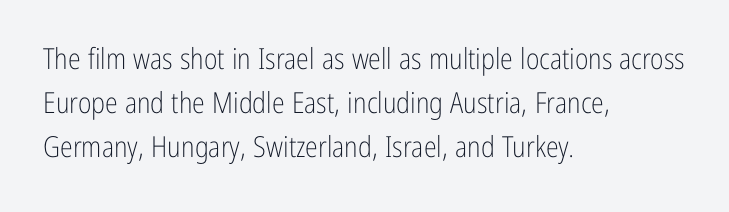
The weight tops out at a normal text grade. Look at the bottom of the vertical strokes: they stop flat, with no serifs. Honestly, the row spacing looks completely unremarkable. The passage shown has conventional tracking throughout.
